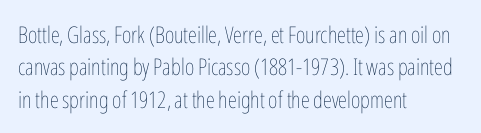
Q: Is the text bold? A: No.
Q: Is the text italic (slanted)? A: No, it is upright.
Q: Is the text underlined? A: No.
Q: How is the paragraph aligned? A: Left-aligned.
Q: Is the spacing between letters normal or unusually wide? A: Normal.
Q: Is the spacing between lines tight, normal or loose? A: Normal.
